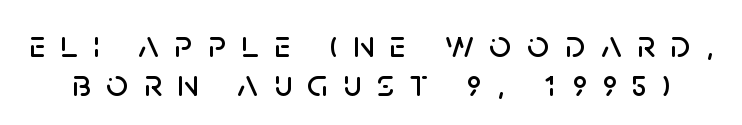
Q: Is the text italic (slanted)? A: No, it is upright.
Q: Is the typeface a serif or a sans-serif typeface? A: Sans-serif.
Q: Is the text underlined? A: No.
Q: Is the spacing between letters normal or unusually wide? A: Unusually wide.
Q: Is the spacing between lines tight, normal or loose? A: Tight.
Q: Width (condensed, normal, or wide)? A: Normal.
Q: Stroke contrast? A: Low.
Q: x-height? A: Large.
Q: Monospaced? A: No.
